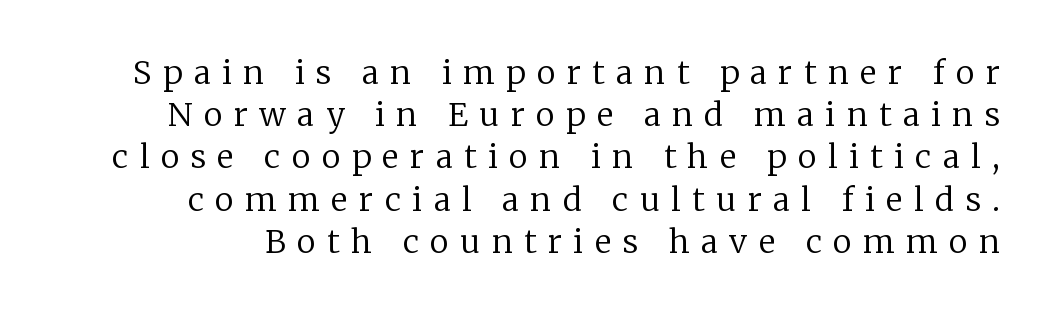
Ordinary non-slanted type is in use. Letterform terminals end in serifs throughout the passage. The lines sit at an ordinary, default distance from one another. Each letter keeps its own natural width here, so spacing adapts to shape. Check the space under the baseline: it is left empty. Vertical stems look standard width or narrower in stroke.
